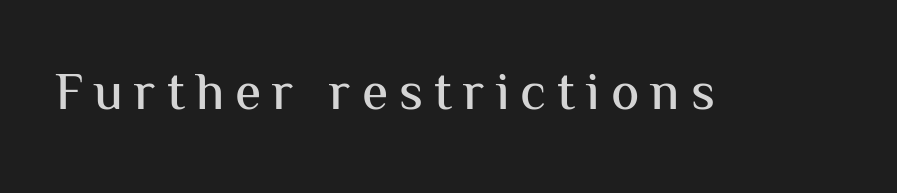
Upright lettering throughout. The line texture is sparse and dotted thanks to wide tracking. Clear beneath every line of the passage. Grotesque or geometric, the face here clearly has no serifs. Do the characters align in a grid? No, the font is proportional.
